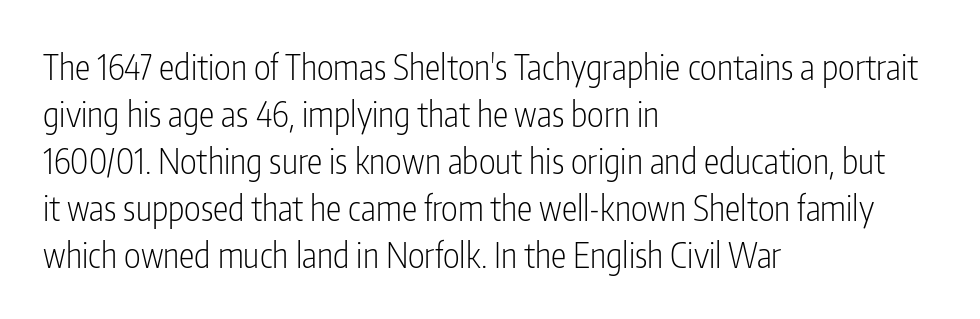
The image shows 35 px light, condensed sans-serif type, upright; set left-aligned, normal line spacing (1.34x), normal letter spacing, not underlined; low stroke contrast and a medium x-height.
